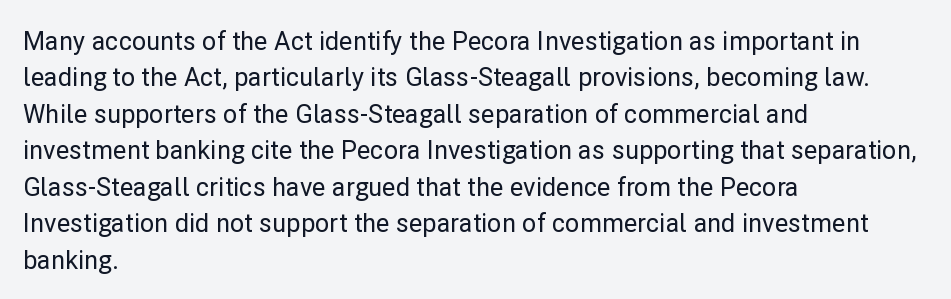
Q: Is the text italic (slanted)? A: No, it is upright.
Q: Is the text underlined? A: No.
Q: How is the paragraph aligned? A: Left-aligned.
Q: Is the spacing between letters normal or unusually wide? A: Normal.
Q: Is the spacing between lines tight, normal or loose? A: Normal.
